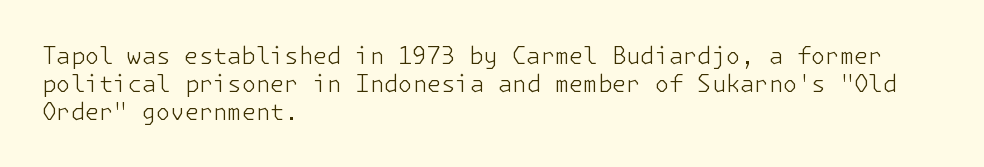
{"italic": "no", "bold": "no", "underline": "no", "align": "left", "line_spacing_ratio": 1.21, "letter_spacing": "normal", "letter_spacing_em": 0.0, "glyph_px": 23}
